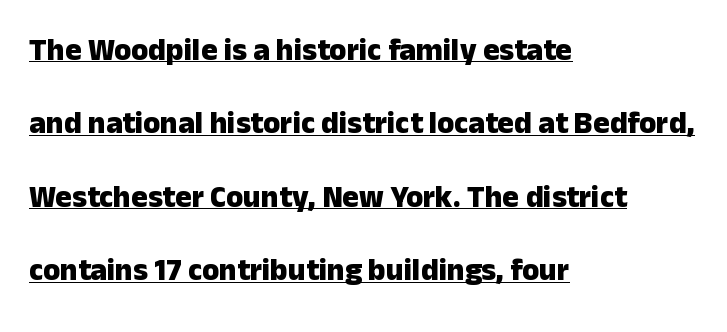
Q: Is the text bold? A: Yes.
Q: Is the text italic (slanted)? A: No, it is upright.
Q: Is the typeface a serif or a sans-serif typeface? A: Sans-serif.
Q: Is the text underlined? A: Yes.
Q: How is the paragraph aligned? A: Left-aligned.
Q: Is the spacing between letters normal or unusually wide? A: Normal.
Q: Is the spacing between lines tight, normal or loose? A: Loose.
Q: Width (condensed, normal, or wide)? A: Normal.
Q: Stroke contrast? A: Low.
Q: x-height? A: Medium.
Q: Monospaced? A: No.
